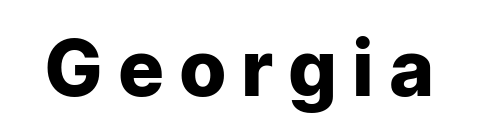
The image shows 77 px heavy sans-serif type, upright; set unusually wide letter spacing (+0.22 em), not underlined; low stroke contrast and a medium x-height.
